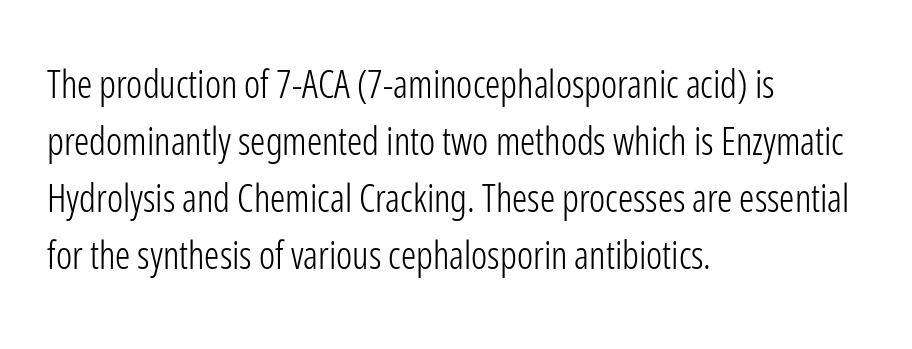
Q: Is the text bold? A: No.
Q: Is the text italic (slanted)? A: No, it is upright.
Q: Is the typeface a serif or a sans-serif typeface? A: Sans-serif.
Q: Is the text underlined? A: No.
Q: How is the paragraph aligned? A: Left-aligned.
Q: Is the spacing between letters normal or unusually wide? A: Normal.
Q: Is the spacing between lines tight, normal or loose? A: Normal.
Q: Width (condensed, normal, or wide)? A: Condensed.
Q: Stroke contrast? A: Low.
Q: x-height? A: Medium.
Q: Monospaced? A: No.
